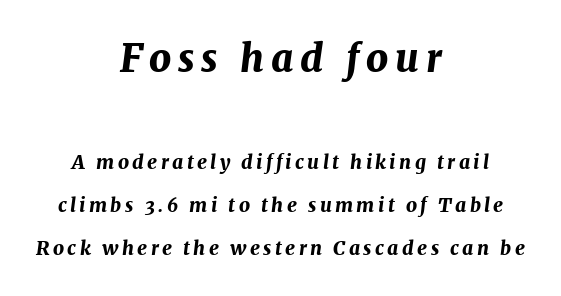
Q: Is the text bold? A: Yes.
Q: Is the text italic (slanted)? A: Yes, it leans right by about 7 degrees.
Q: Is the text underlined? A: No.
Q: How is the paragraph aligned? A: Centered.
Q: Is the spacing between lines tight, normal or loose? A: Loose.
Q: Which block of text is set in a larger size, the first (top) or the second (bottom)? A: The first (top) one.
Q: Width (condensed, normal, or wide)? A: Normal.
Q: Stroke contrast? A: Medium.
Q: x-height? A: Medium.
Q: Monospaced? A: No.
